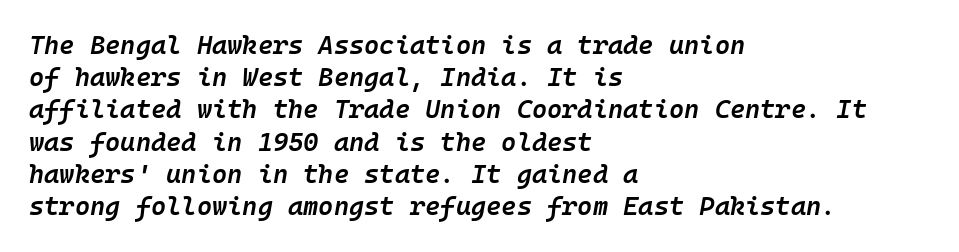
The image shows 26 px text type, italic (leaning right); set left-aligned, line spacing 1.24x, normal letter spacing, not underlined.
